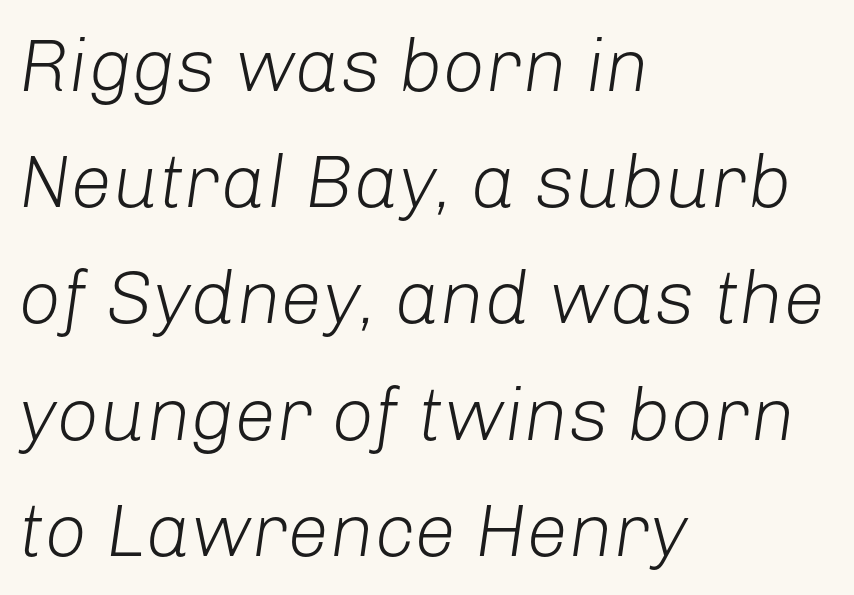
The image shows 75 px light type, italic (leaning right); set left-aligned, normal line spacing (1.55x), normal letter spacing, not underlined; low stroke contrast and a medium x-height.
